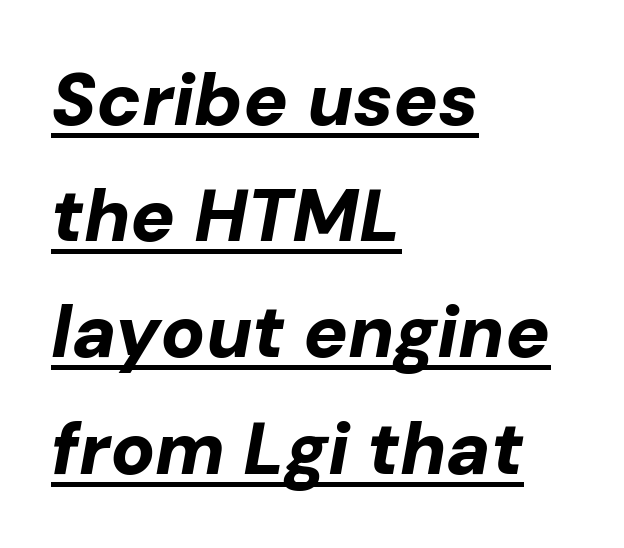
{"italic": "yes", "lean": "right", "slant_degrees": 10, "bold": "yes", "weight": "bold", "width": "normal", "stroke_contrast": "low", "x_height": "medium", "monospaced": "no", "underline": "yes", "align": "left", "line_spacing": "normal", "line_spacing_ratio": 1.57, "letter_spacing": "normal", "letter_spacing_em": 0.0, "glyph_px": 74}
